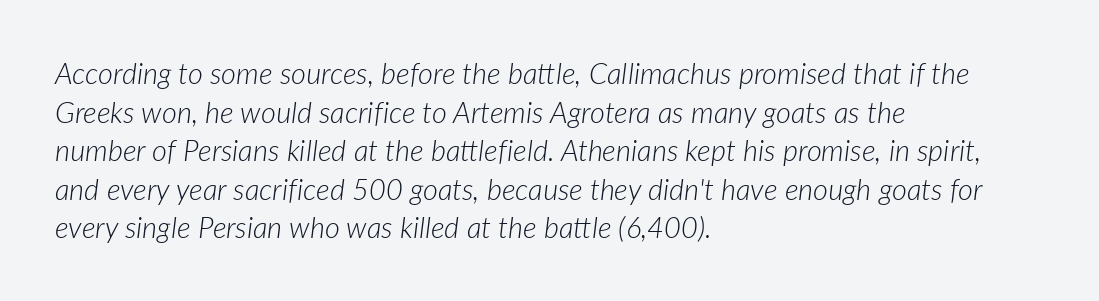
The image shows 29 px light type, italic (leaning right); set left-aligned, normal line spacing (1.33x), normal letter spacing, not underlined; low stroke contrast and a medium x-height.
